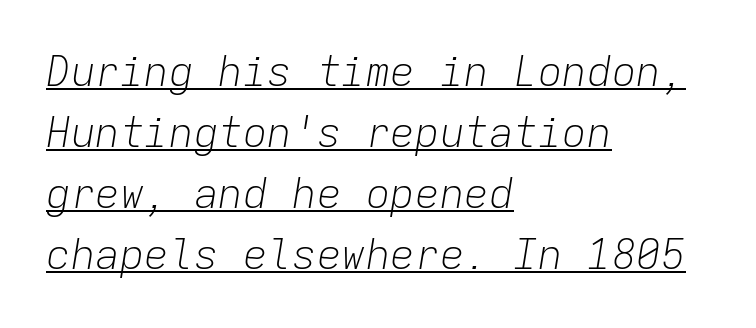
Every character here occupies the same horizontal width, giving the sample a typewriter-like rhythm. Letter spacing: default. The strokes carry an ordinary text weight at most. The whole block is typeset with a tilt. The paragraph has a hard left edge and a soft right edge. These lines sit exactly where default settings would place them.
